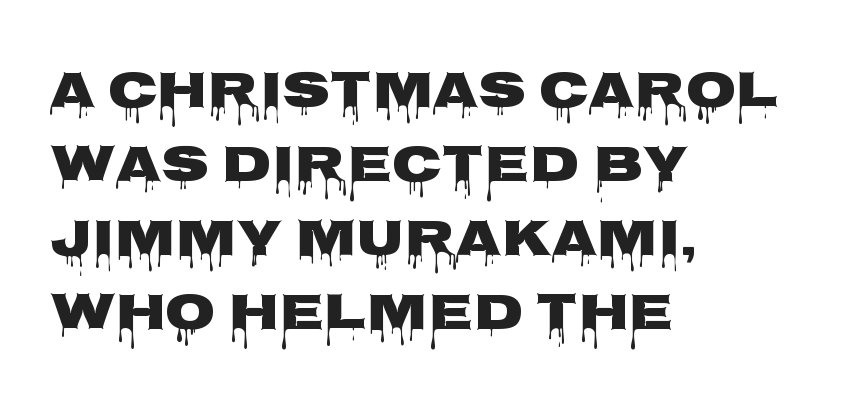
The lines are quadded left. This sample uses a sans-serif face. Heft: maximum for text — a bold. Clear beneath every line of the passage. The font's upright variant was chosen for this text. The face used here is proportionally spaced, like ordinary book or web type.
